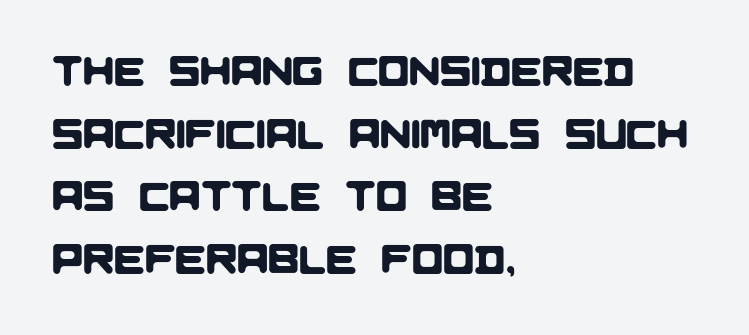
Q: Is the typeface a serif or a sans-serif typeface? A: Sans-serif.
Q: Is the text underlined? A: No.
Q: How is the paragraph aligned? A: Left-aligned.
Q: Is the spacing between letters normal or unusually wide? A: Normal.
Q: Is the spacing between lines tight, normal or loose? A: Normal.
Q: Width (condensed, normal, or wide)? A: Normal.
Q: Stroke contrast? A: Low.
Q: x-height? A: Large.
Q: Monospaced? A: No.
